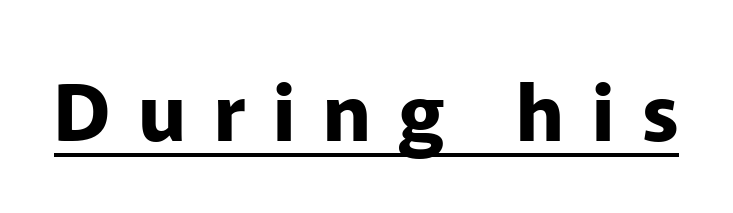
Q: Is the text bold? A: Yes.
Q: Is the text italic (slanted)? A: No, it is upright.
Q: Is the typeface a serif or a sans-serif typeface? A: Sans-serif.
Q: Is the text underlined? A: Yes.
Q: Is the spacing between letters normal or unusually wide? A: Unusually wide.
Q: Width (condensed, normal, or wide)? A: Normal.
Q: Stroke contrast? A: Low.
Q: x-height? A: Medium.
Q: Monospaced? A: No.
